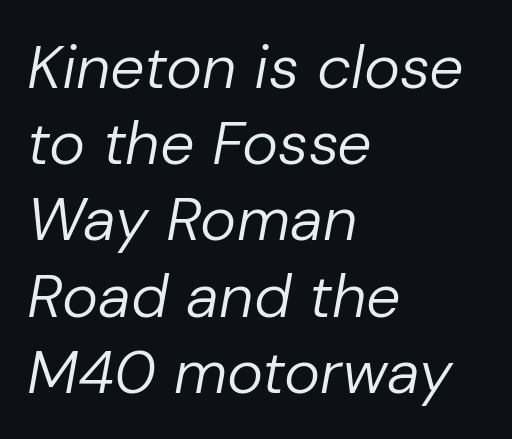
The image shows 61 px regular-weight type, italic (leaning right); set left-aligned, normal line spacing (1.25x), normal letter spacing, not underlined; low stroke contrast and a medium x-height.
